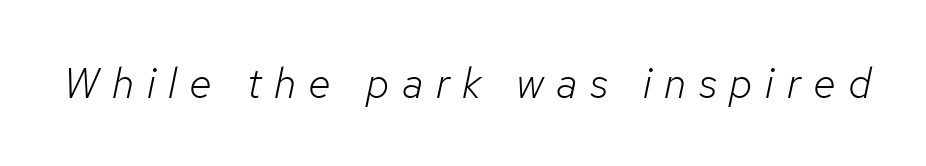
{"italic": "yes", "lean": "right", "slant_degrees": 12, "bold": "no", "weight": "light", "width": "normal", "stroke_contrast": "low", "x_height": "medium", "monospaced": "no", "underline": "no", "letter_spacing": "wide", "letter_spacing_em": 0.3, "glyph_px": 42}
